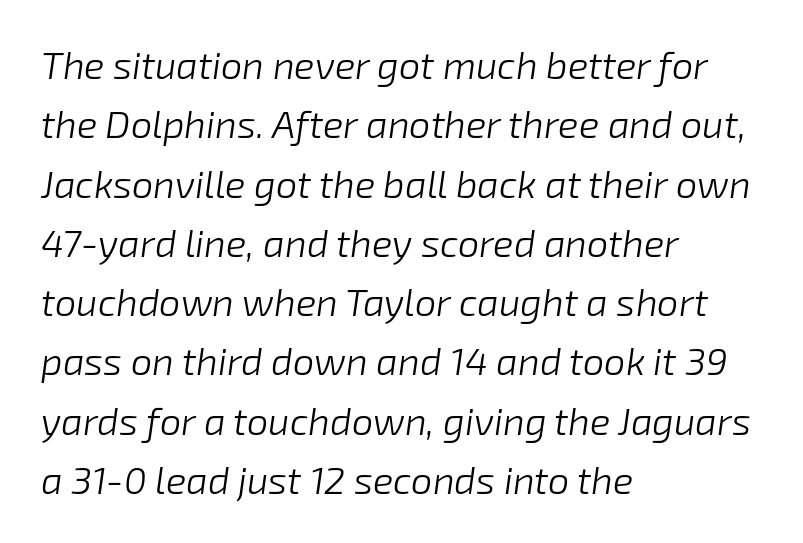
The image shows 38 px light type, italic (leaning right); set left-aligned, normal line spacing (1.56x), normal letter spacing, not underlined; low stroke contrast and a medium x-height.
